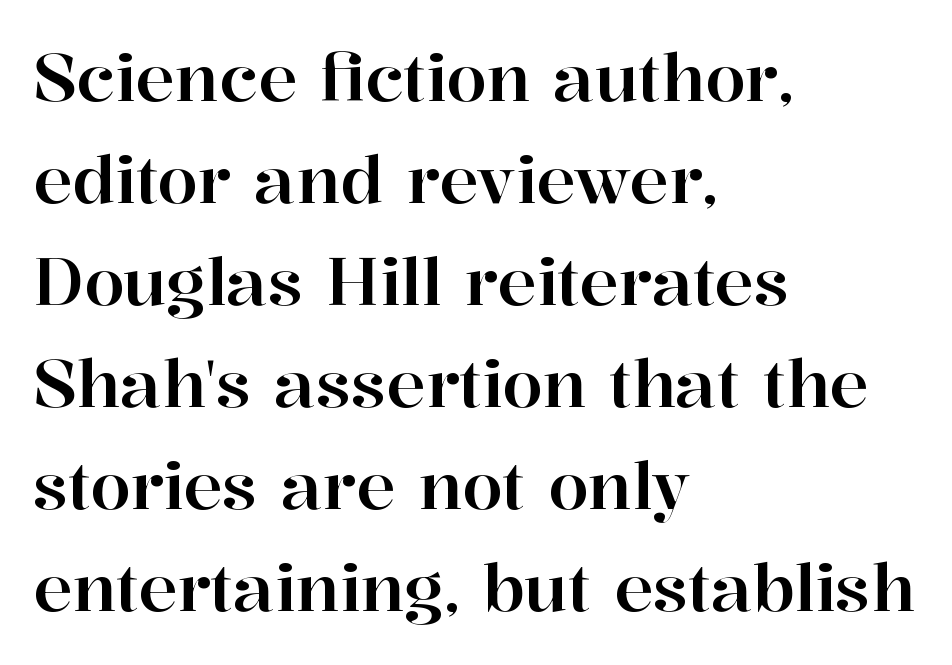
The image shows 65 px serif type, upright; set left-aligned, normal line spacing (1.57x), normal letter spacing, not underlined; high stroke contrast and a medium x-height.
